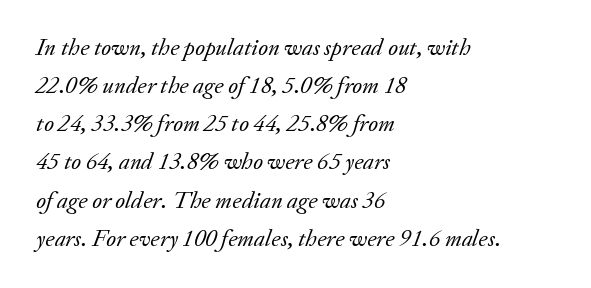
The image shows 24 px text type, italic (leaning right); set left-aligned, normal line spacing (1.59x), normal letter spacing, not underlined.
